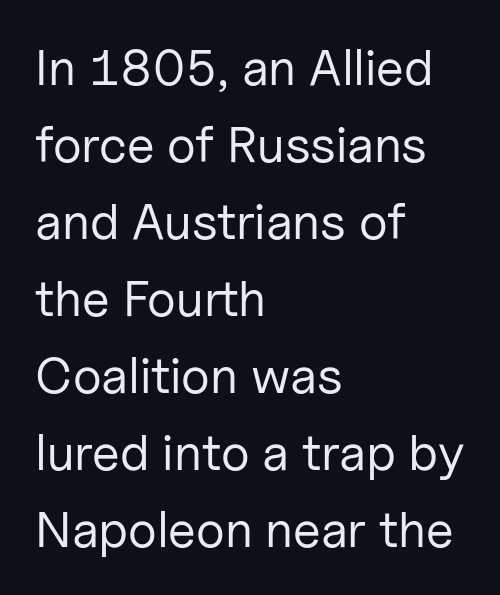
{"serif": "no", "italic": "no", "bold": "no", "weight": "regular", "width": "normal", "stroke_contrast": "low", "x_height": "medium", "monospaced": "no", "underline": "no", "align": "left", "line_spacing": "normal", "line_spacing_ratio": 1.51, "letter_spacing": "normal", "letter_spacing_em": 0.0, "glyph_px": 51}
